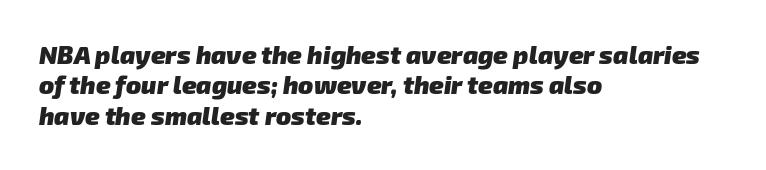
Summary of weight: heavy, a full bold. Lines of text with bare space underneath. Notice how the passage keeps a crisp vertical edge on the left only. The passage shown has conventional tracking throughout.
